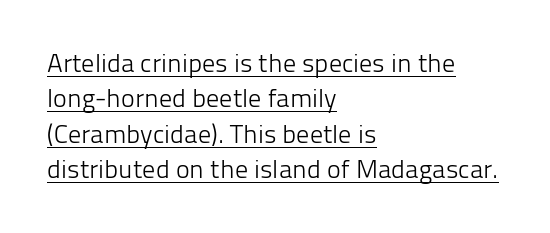
The image shows 26 px text type, upright; set left-aligned, normal line spacing (1.36x), normal letter spacing, underlined.
